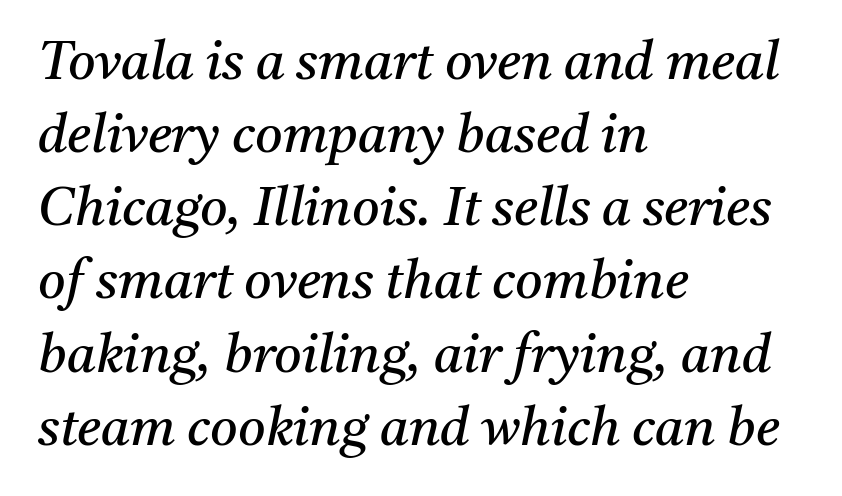
{"serif": "yes", "italic": "yes", "lean": "right", "slant_degrees": 11, "bold": "no", "weight": "regular", "width": "normal", "stroke_contrast": "medium", "x_height": "medium", "monospaced": "no", "underline": "no", "align": "left", "line_spacing": "normal", "line_spacing_ratio": 1.38, "letter_spacing": "normal", "letter_spacing_em": 0.0, "glyph_px": 53}
